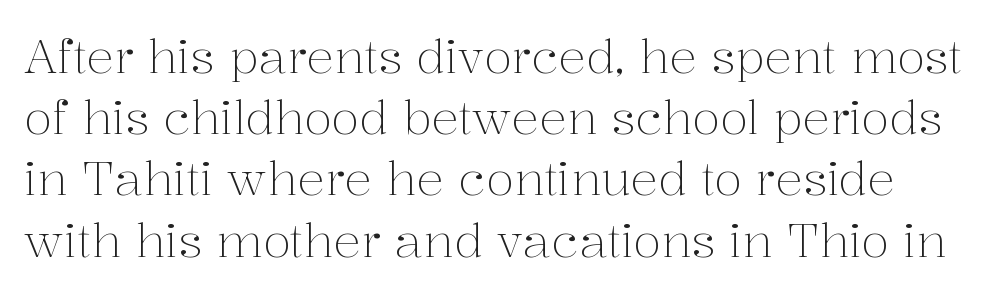
The image shows 46 px light serif type, upright; set normal line spacing (1.33x), normal letter spacing, not underlined; medium stroke contrast and a medium x-height.
